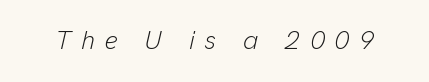
Type without underlining. Someone cranked the tracking dial way up on this one. Stroke mass is kept to a normal reading level or below. Quick note: italic.
